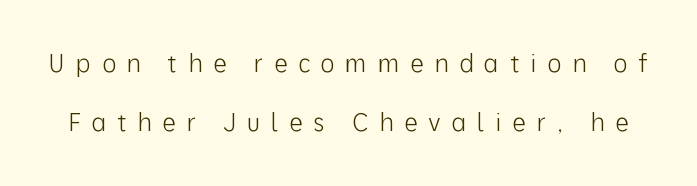
Q: Is the text bold? A: No.
Q: Is the text italic (slanted)? A: No, it is upright.
Q: Is the text underlined? A: No.
Q: Is the spacing between letters normal or unusually wide? A: Unusually wide.
Q: Is the spacing between lines tight, normal or loose? A: Loose.
